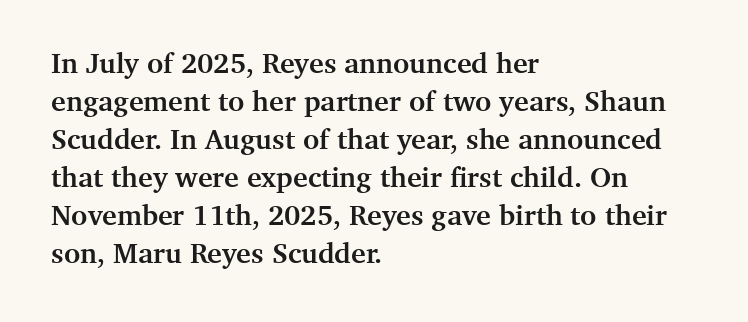
A typesetter would mark this as roman, not italic. Heft: maximum for text — a bold. The text block is weighted toward the left margin, trailing off unevenly rightward. Regular leading. Between one letter and the next there's only the usual sliver of space.
